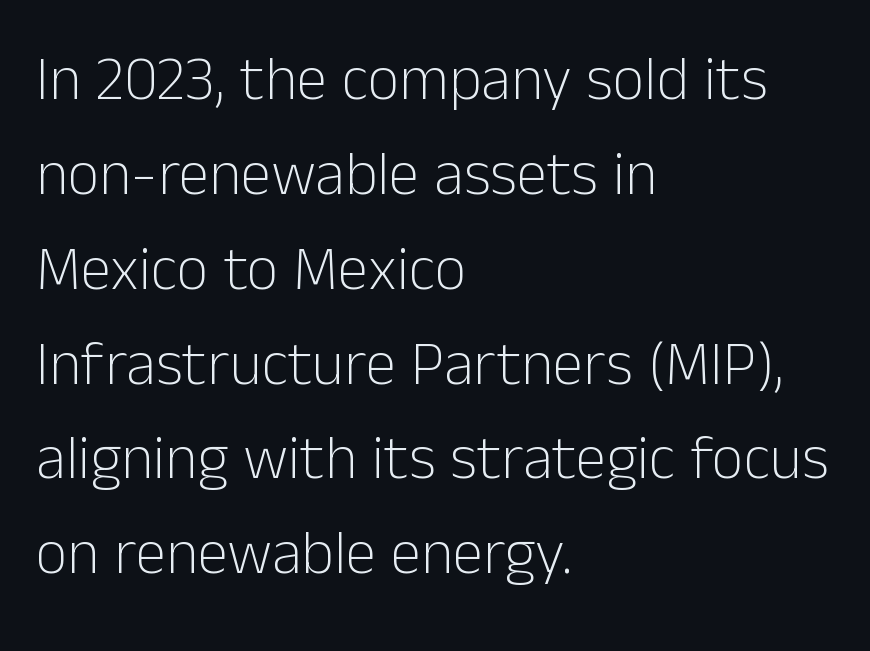
{"serif": "no", "italic": "no", "bold": "no", "weight": "light", "width": "normal", "stroke_contrast": "low", "x_height": "medium", "monospaced": "no", "underline": "no", "align": "left", "line_spacing": "normal", "line_spacing_ratio": 1.53, "letter_spacing": "normal", "letter_spacing_em": 0.0, "glyph_px": 62}
